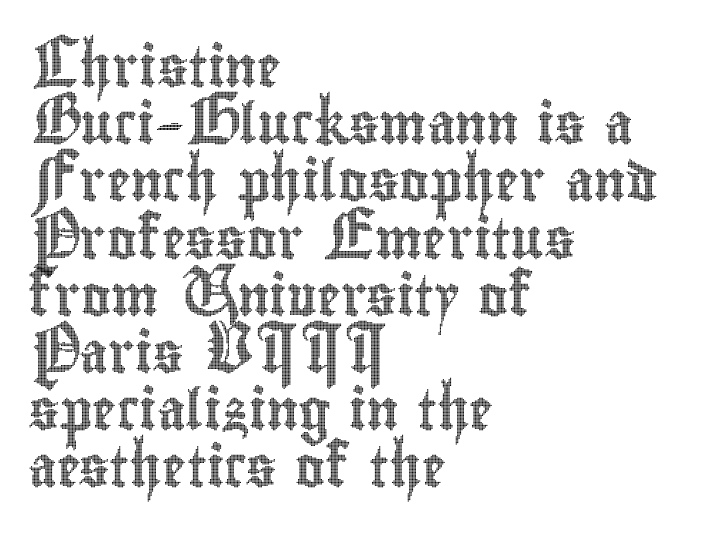
The image shows 40 px condensed type, upright; set left-aligned, normal line spacing (1.43x), normal letter spacing, not underlined; a small x-height.
